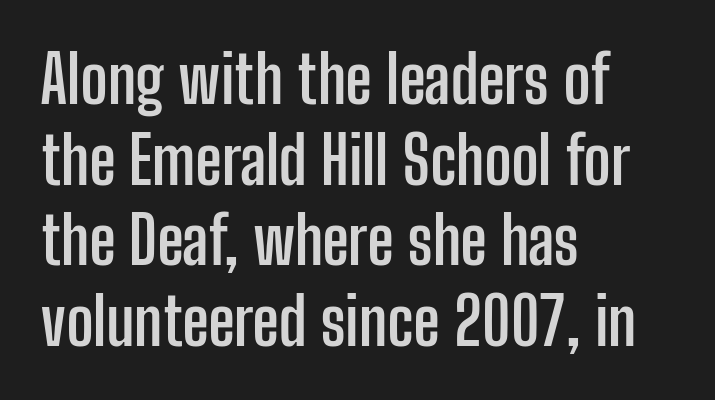
Proportional: the letters do not fall into vertical columns. The foot of each line stays bare and open. Which margin do the lines hug? The left one — the right edge is uneven. Strokes here are thick enough to call this a true bold. Posture: vertical.
